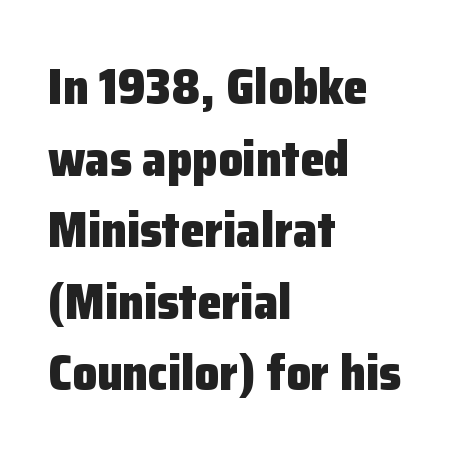
{"serif": "no", "italic": "no", "bold": "yes", "weight": "heavy", "width": "normal", "stroke_contrast": "low", "x_height": "medium", "monospaced": "no", "underline": "no", "align": "left", "line_spacing": "normal", "line_spacing_ratio": 1.46, "letter_spacing": "normal", "letter_spacing_em": 0.0, "glyph_px": 49}
